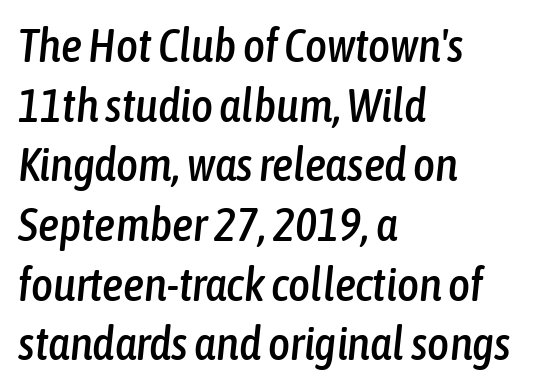
The image shows 47 px condensed type, italic (leaning right); set left-aligned, normal line spacing (1.27x), normal letter spacing, not underlined; low stroke contrast and a medium x-height.
